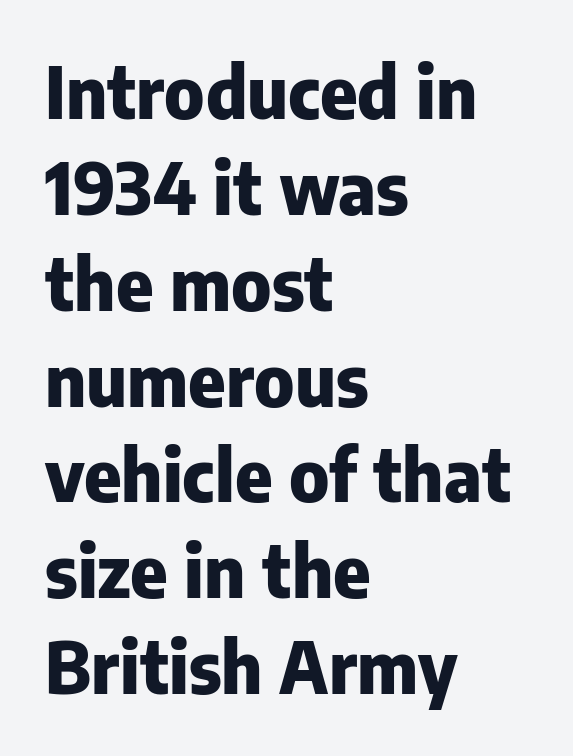
Spacing between characters is what you'd get straight out of the box. In CSS terms this would be text-align: left. Unlike italic type, these characters show no tilt at all. The passage shown is not underscored anywhere. This is sans-serif lettering, the kind often seen on screens and signage. Here the designer chose a conventional face with non-uniform glyph widths.
